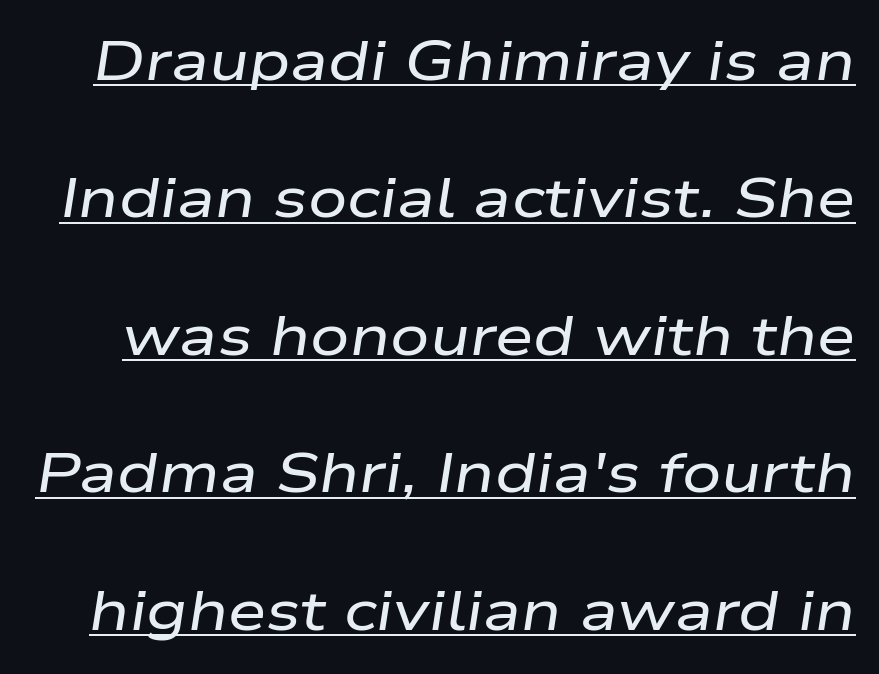
Q: Is the text italic (slanted)? A: Yes, it leans right by about 9 degrees.
Q: Is the text underlined? A: Yes.
Q: Is the spacing between letters normal or unusually wide? A: Normal.
Q: Is the spacing between lines tight, normal or loose? A: Loose.
Q: Width (condensed, normal, or wide)? A: Wide.
Q: Stroke contrast? A: Low.
Q: x-height? A: Medium.
Q: Monospaced? A: No.
